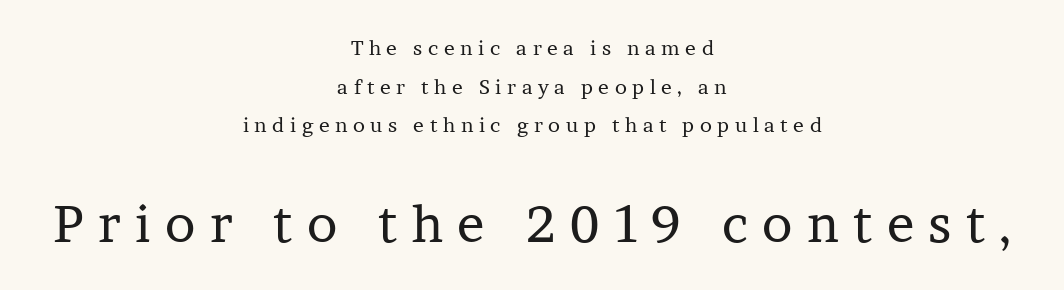
The image shows 51 px regular-weight serif type, upright; set centered, loose line spacing (1.93x), unusually wide letter spacing (+0.28 em), not underlined; the second (bottom) block is 2.55x larger; low stroke contrast and a medium x-height.
